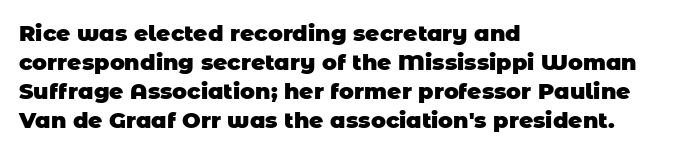
{"bold": "yes", "underline": "no", "align": "left", "line_spacing": "normal", "line_spacing_ratio": 1.32, "letter_spacing": "normal", "letter_spacing_em": 0.0, "glyph_px": 22}
